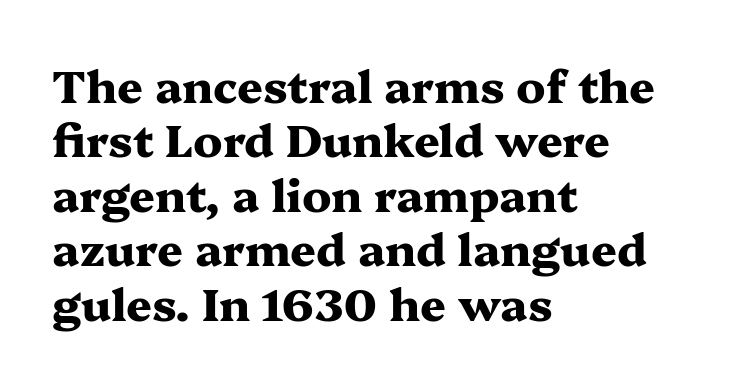
Q: Is the text bold? A: Yes.
Q: Is the text italic (slanted)? A: No, it is upright.
Q: Is the typeface a serif or a sans-serif typeface? A: Serif.
Q: Is the text underlined? A: No.
Q: How is the paragraph aligned? A: Left-aligned.
Q: Is the spacing between letters normal or unusually wide? A: Normal.
Q: Width (condensed, normal, or wide)? A: Wide.
Q: Stroke contrast? A: Medium.
Q: x-height? A: Medium.
Q: Monospaced? A: No.
